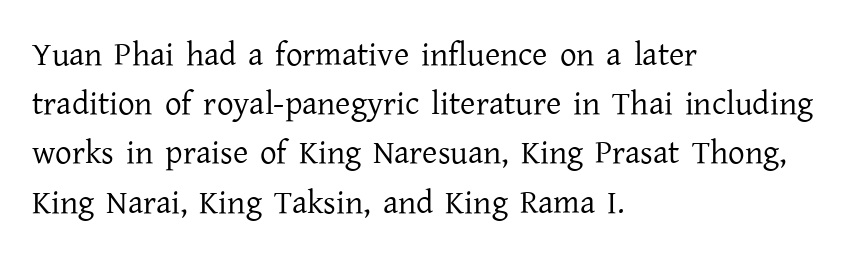
{"serif": "yes", "italic": "no", "bold": "no", "weight": "regular", "width": "normal", "stroke_contrast": "low", "x_height": "medium", "monospaced": "no", "underline": "no", "align": "left", "line_spacing": "normal", "line_spacing_ratio": 1.49, "letter_spacing": "normal", "letter_spacing_em": 0.0, "glyph_px": 33}
